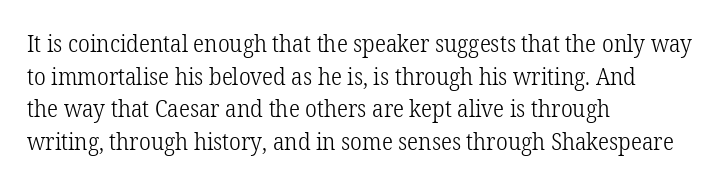
Q: Is the text bold? A: No.
Q: Is the text italic (slanted)? A: No, it is upright.
Q: Is the text underlined? A: No.
Q: How is the paragraph aligned? A: Left-aligned.
Q: Is the spacing between letters normal or unusually wide? A: Normal.
Q: Is the spacing between lines tight, normal or loose? A: Normal.
